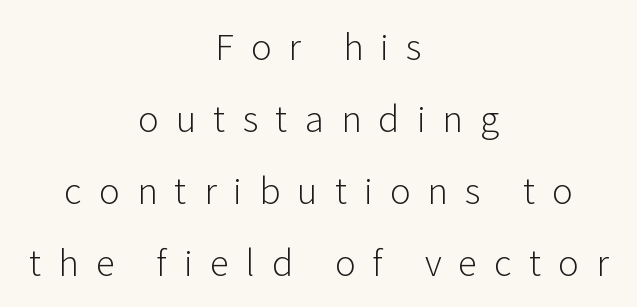
{"serif": "no", "italic": "no", "bold": "no", "weight": "light", "width": "normal", "stroke_contrast": "low", "x_height": "medium", "monospaced": "no", "underline": "no", "align": "center", "line_spacing": "loose", "line_spacing_ratio": 2.06, "letter_spacing": "wide", "letter_spacing_em": 0.49, "glyph_px": 35}
